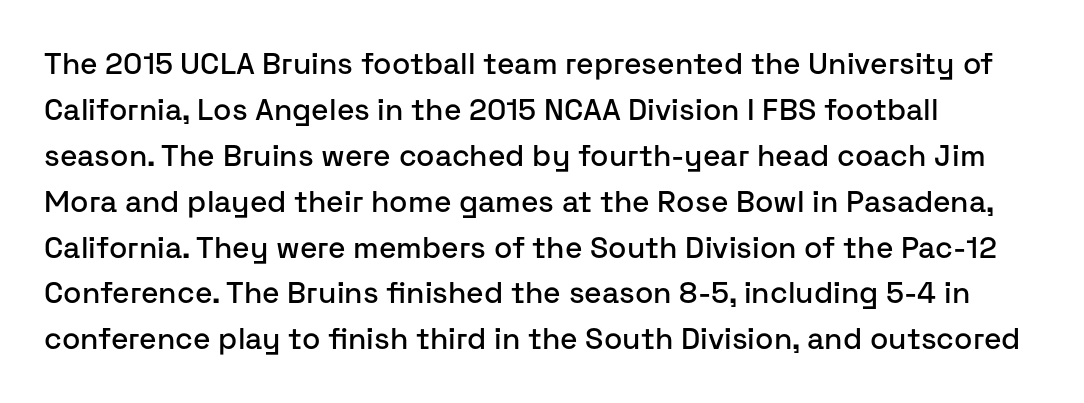
Casual observation: everything's shoved over to the left. Whoever set this chose a conventional vertical rhythm. Unlike italic type, these characters show no tilt at all. Compared with typical body copy, the letter spacing here is the same. The baseline area is clear. Regarding serifs, this sample does without them.
